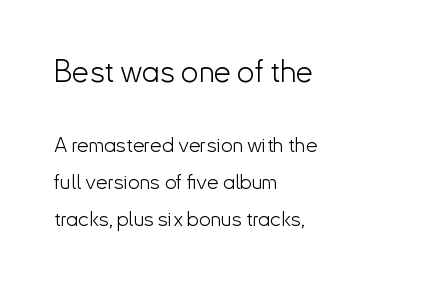
{"serif": "no", "italic": "no", "bold": "no", "weight": "light", "width": "normal", "stroke_contrast": "low", "x_height": "small", "monospaced": "no", "underline": "no", "align": "left", "line_spacing_ratio": 1.75, "letter_spacing": "normal", "letter_spacing_em": 0.0, "larger_block": "first", "size_ratio": 1.48, "glyph_px": 31}
